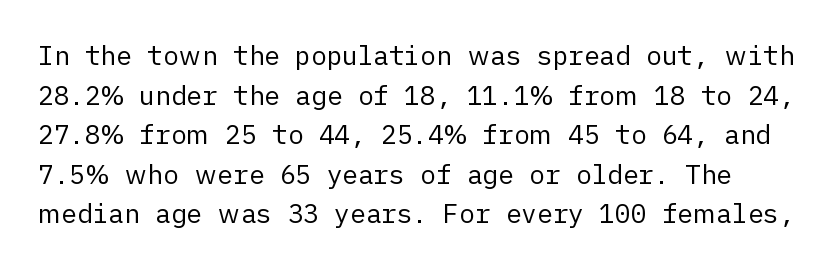
The image shows 26 px text type, upright; set normal line spacing (1.52x), normal letter spacing, not underlined.
